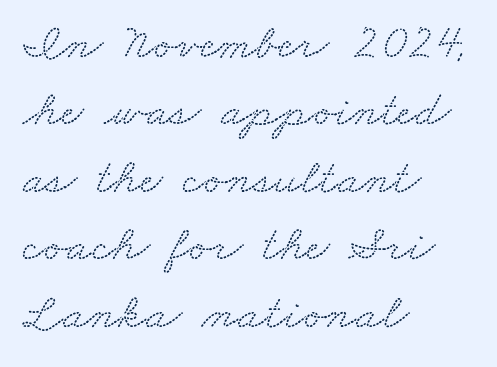
{"serif": "yes", "width": "wide", "stroke_contrast": "low", "x_height": "small", "monospaced": "no", "underline": "no", "align": "left", "line_spacing": "normal", "line_spacing_ratio": 1.35, "letter_spacing": "normal", "letter_spacing_em": 0.0, "glyph_px": 50}
